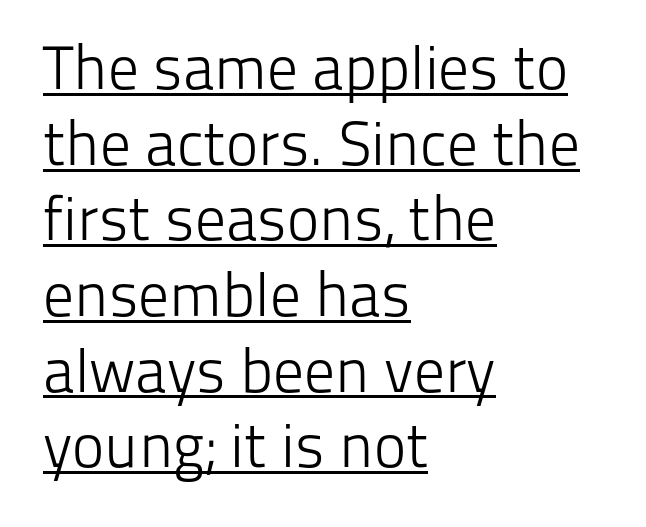
The image shows 61 px light sans-serif type, upright; set left-aligned, line spacing 1.24x, normal letter spacing, underlined; low stroke contrast and a medium x-height.
